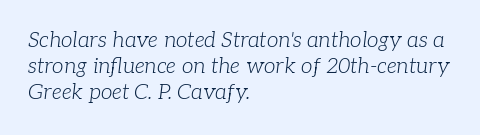
{"italic": "yes", "lean": "right", "slant_degrees": 7, "bold": "no", "underline": "no", "align": "left", "line_spacing_ratio": 1.24, "letter_spacing": "normal", "letter_spacing_em": 0.0, "glyph_px": 21}
